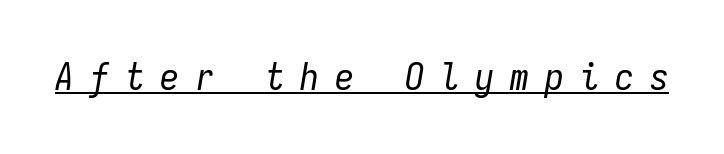
The image shows 38 px regular-weight, condensed type, italic (leaning right), monospaced; set unusually wide letter spacing (+0.42 em), underlined; low stroke contrast and a medium x-height.
